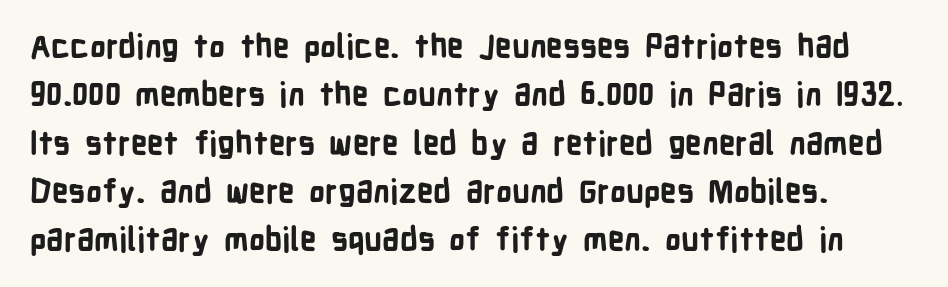
The image shows 32 px bold, condensed sans-serif type, upright; set left-aligned, normal line spacing (1.51x), normal letter spacing, not underlined; low stroke contrast and a medium x-height.
